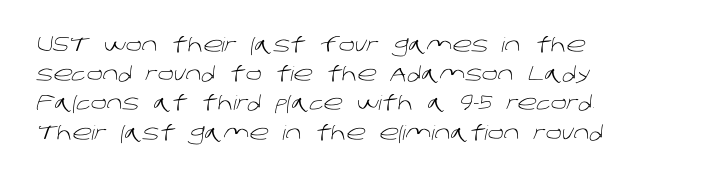
Compared with typical body copy, the letter spacing here is the same. These lines are set flush left with a ragged right edge. Is there much room between lines? A standard amount, neither cramped nor airy. No extra ink here — the face is not bold. Unmarked baselines from the first word to the last.
